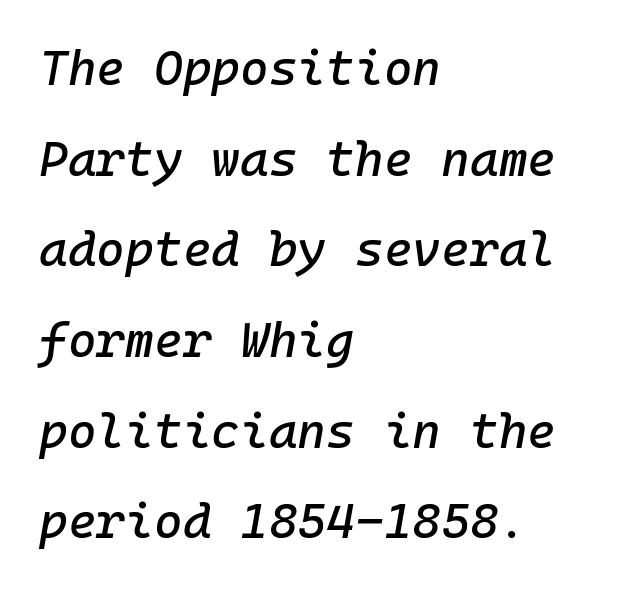
Nobody drew a line under any word here. Each word holds together tightly as a unit, with standard inter-letter gaps. The setting favours the left margin, as ordinary paragraphs usually do. The letters march in equal steps, a hallmark of fixed-pitch type.
